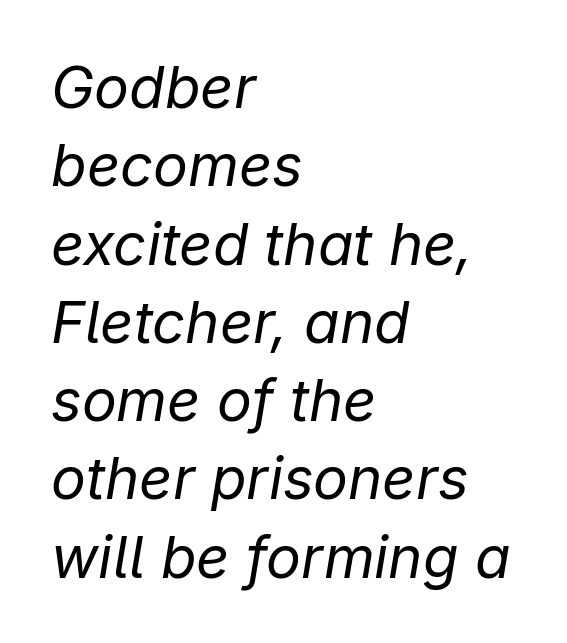
The image shows 58 px regular-weight type, italic (leaning right); set left-aligned, normal line spacing (1.35x), normal letter spacing, not underlined; low stroke contrast and a medium x-height.
